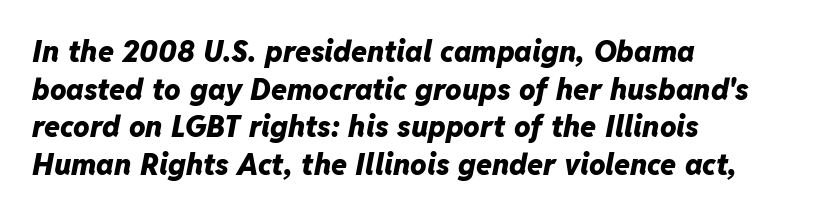
Is the letter spacing exaggerated? No — it looks like the ordinary default. This sample keeps an unexceptional amount of space between lines. Alignment: flush left. Bare-footed words on every line. Students, this is bold: see how much ink each stroke carries.
